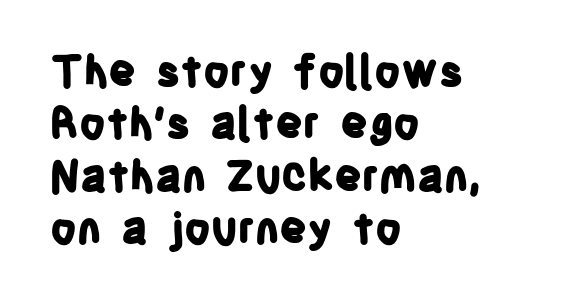
Nobody touched the tracking dial on this one. Nope, not italic — everything's standing straight. The passage shown is typed in a proportional face where columns would drift. Just letters on the line, the space beneath them empty. Typographically, this falls in the sans-serif category. The characters look thick and weighty, a clear bold.
